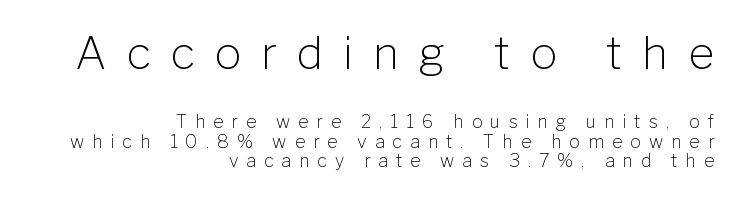
The image shows 45 px light sans-serif type, upright; set right-aligned, tight line spacing (1.09x), unusually wide letter spacing (+0.44 em), not underlined; the first (top) block is 2.5x larger; low stroke contrast and a medium x-height.
